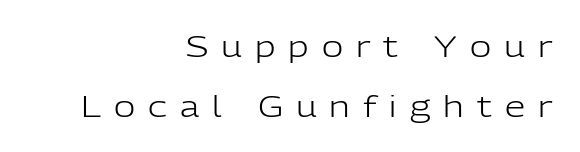
Q: Is the text bold? A: No.
Q: Is the text italic (slanted)? A: No, it is upright.
Q: Is the typeface a serif or a sans-serif typeface? A: Sans-serif.
Q: Is the text underlined? A: No.
Q: How is the paragraph aligned? A: Right-aligned.
Q: Is the spacing between letters normal or unusually wide? A: Unusually wide.
Q: Is the spacing between lines tight, normal or loose? A: Loose.
Q: Width (condensed, normal, or wide)? A: Normal.
Q: Stroke contrast? A: Low.
Q: x-height? A: Medium.
Q: Monospaced? A: No.
